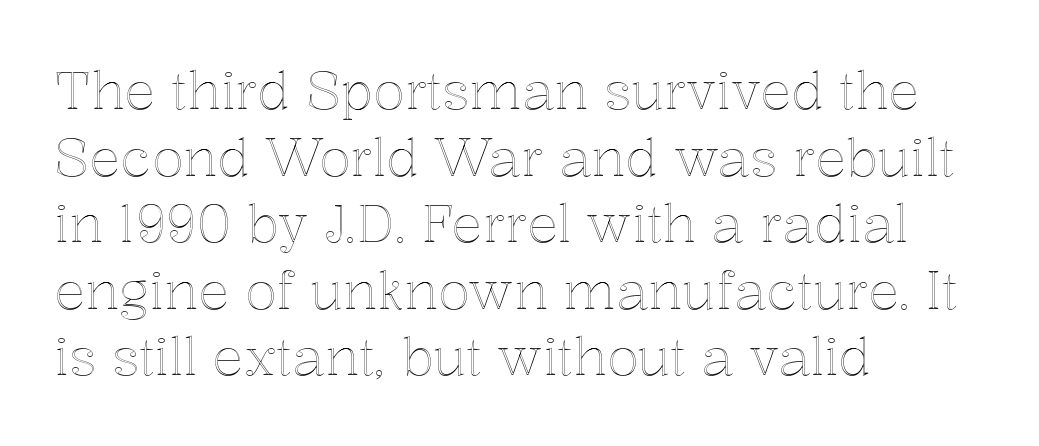
{"italic": "no", "width": "normal", "x_height": "medium", "monospaced": "no", "underline": "no", "align": "left", "line_spacing": "normal", "line_spacing_ratio": 1.28, "letter_spacing": "normal", "letter_spacing_em": 0.0, "glyph_px": 52}
